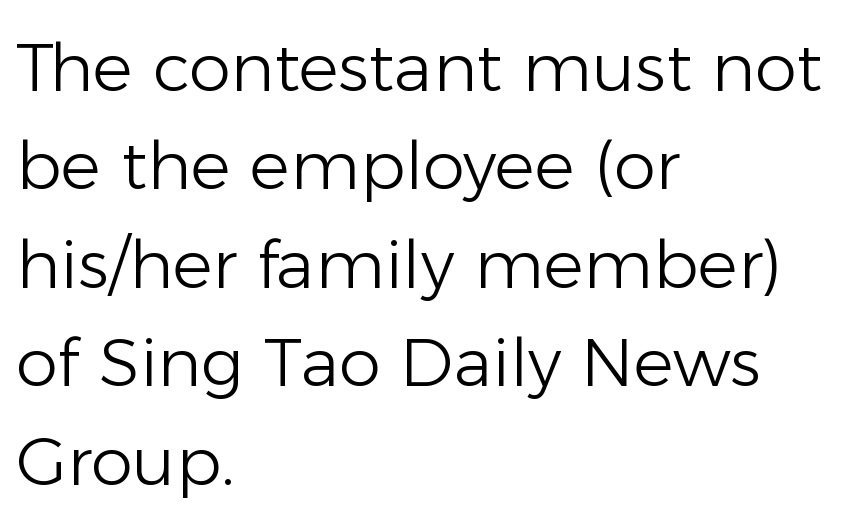
I'd call this a sans setting — the letters go barefoot. Note the varied advance widths — an 'i' is clearly narrower than an 'm'. Students, observe: this is what conventionally led text looks like. Quick note: underline off.
